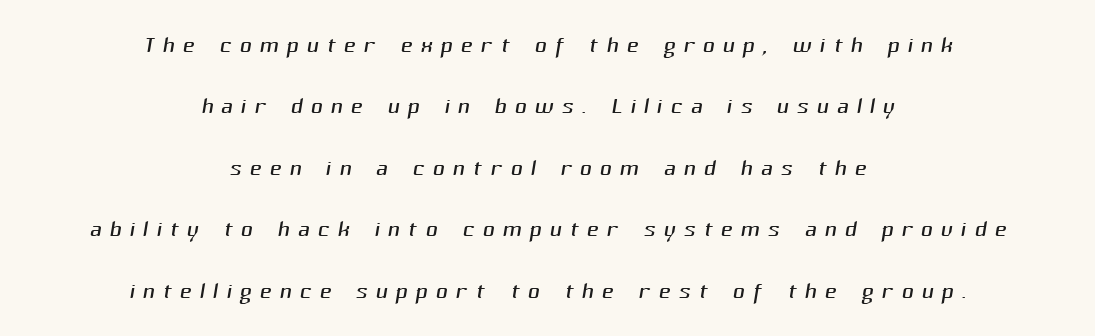
The image shows 33 px light sans-serif type; set centered, line spacing 1.86x, unusually wide letter spacing (+0.24 em), not underlined; medium stroke contrast and a medium x-height.
